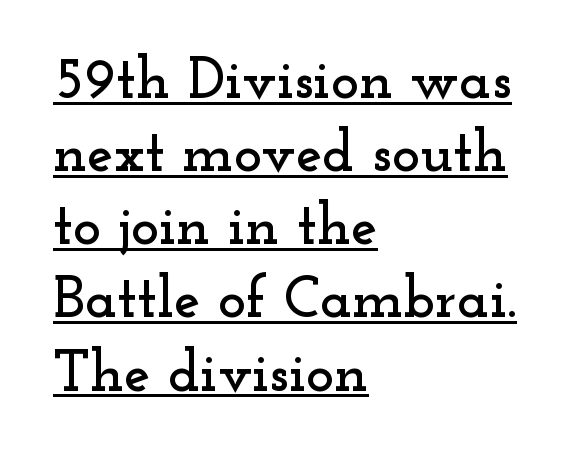
The designer went with a serif here, giving each stem small feet. The lettering holds an erect, upright posture throughout. Check the space under the baseline: a stroke is drawn there. Which margin do the lines hug? The left one — the right edge is uneven. A typesetter would call this proportional, since set widths differ per character. Nothing unusual about the tracking: characters are spaced as the font intends.
